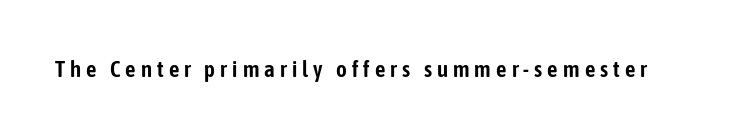
The image shows 23 px text type, upright; set unusually wide letter spacing (+0.22 em), not underlined.
